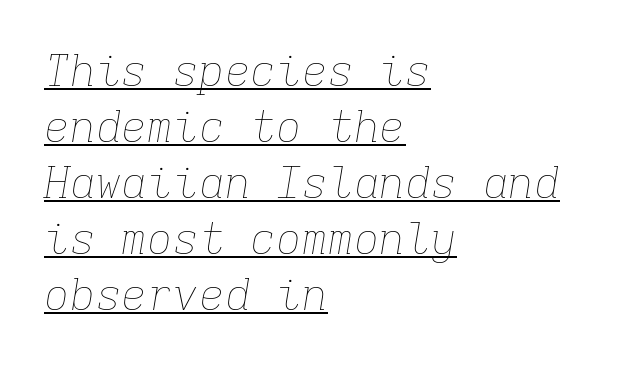
The image shows 43 px thin type, italic (leaning right), monospaced; set left-aligned, normal line spacing (1.3x), normal letter spacing, underlined; low stroke contrast and a medium x-height.
